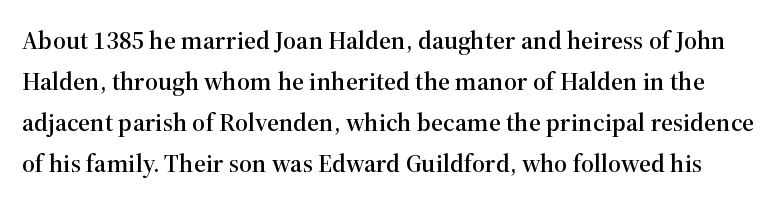
The image shows 26 px text type, upright; set normal line spacing (1.58x), normal letter spacing, not underlined.
